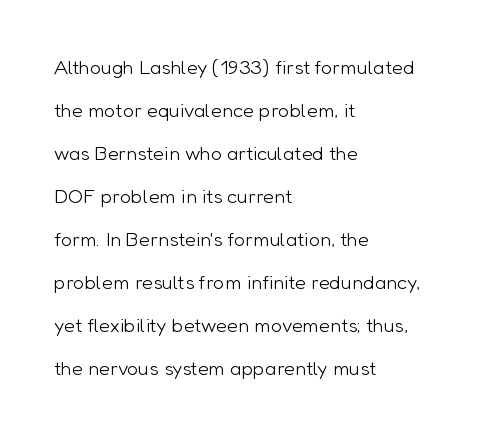
Notice the wide empty band between every row — that's loose leading. Tracking here is standard; glyphs follow each other at the usual distance. Is the block centered? No — it sits flush against the left margin. The area under the type is left untouched. Is the stroke heavy? The answer is a plain regular-or-lighter. A roman cut, with each character standing at attention.
